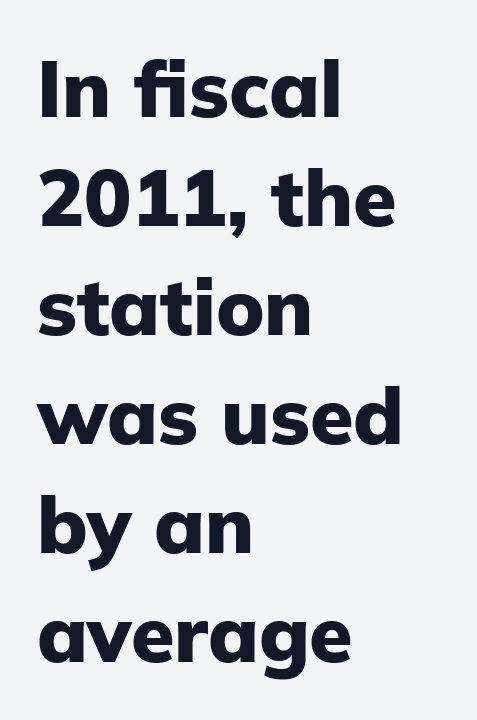
These lines carry a lot of weight — the face is fully bold. The typeface chosen for these lines omits serifs. Spacing verdict: proportional, widths tailored to each character. How are the letters spaced? Ordinarily, with no added tracking.
